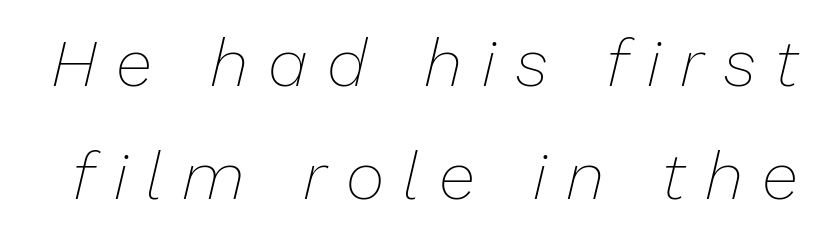
Q: Is the text bold? A: No.
Q: Is the text italic (slanted)? A: Yes, it leans right by about 13 degrees.
Q: Is the text underlined? A: No.
Q: Is the spacing between letters normal or unusually wide? A: Unusually wide.
Q: Is the spacing between lines tight, normal or loose? A: Normal.
Q: Width (condensed, normal, or wide)? A: Normal.
Q: Stroke contrast? A: Low.
Q: x-height? A: Medium.
Q: Monospaced? A: No.
